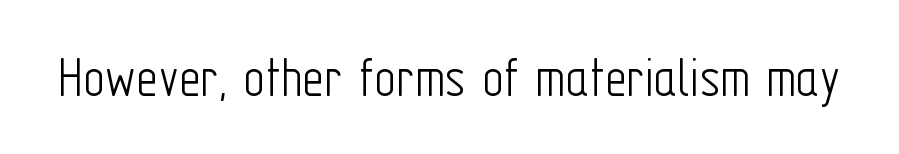
Is this a sans? Yes — the strokes have no serifs. The letters advance in unequal steps, a hallmark of proportional type. Type without underlining. Stroke thickness stays within the range of a standard reading face or lighter.
